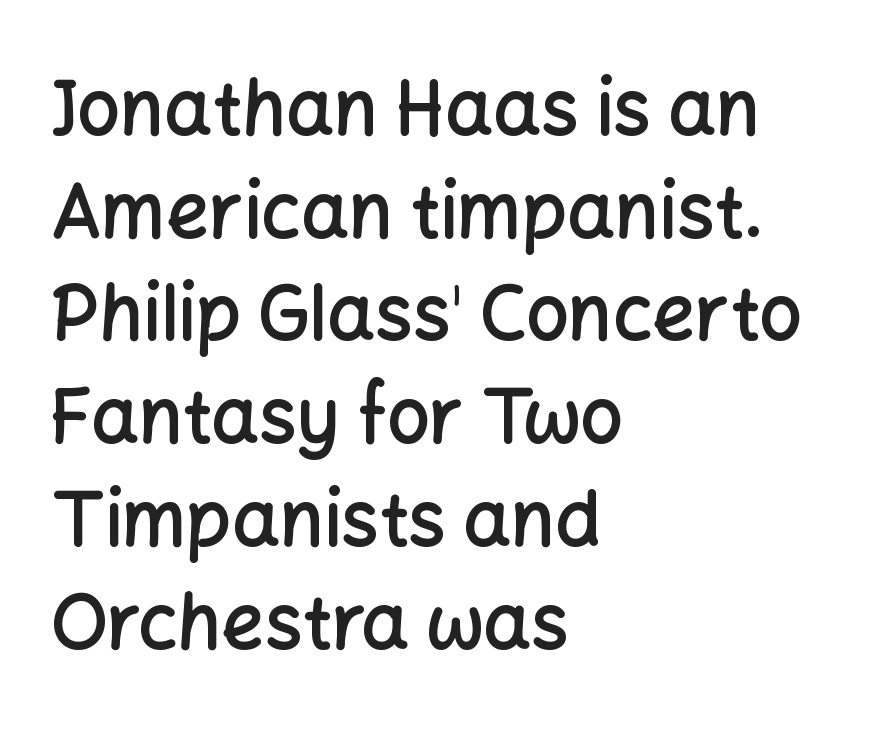
The image shows 75 px semibold sans-serif type, upright; set left-aligned, normal line spacing (1.37x), normal letter spacing, not underlined; low stroke contrast and a medium x-height.
